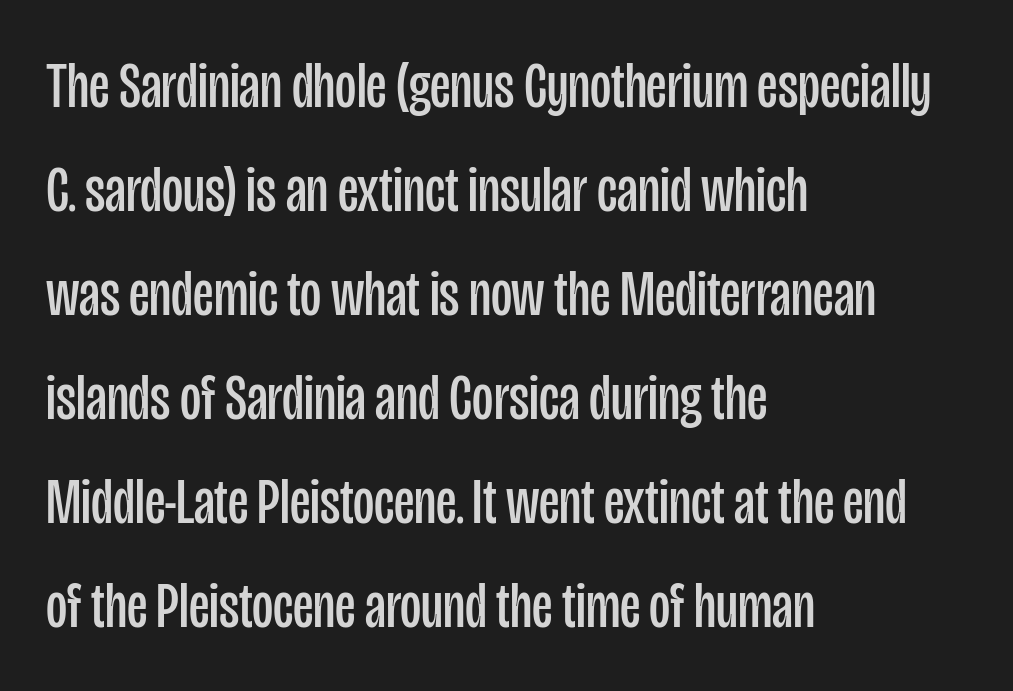
Do the characters align in a grid? No, the font is proportional. Normally led — the rows are evenly, conventionally spaced. Left-aligned paragraph, ragged on the right. The passage shown is not bold in any degree. What kind of face is this? One without serifs — a sans. Each word holds together tightly as a unit, with standard inter-letter gaps.
